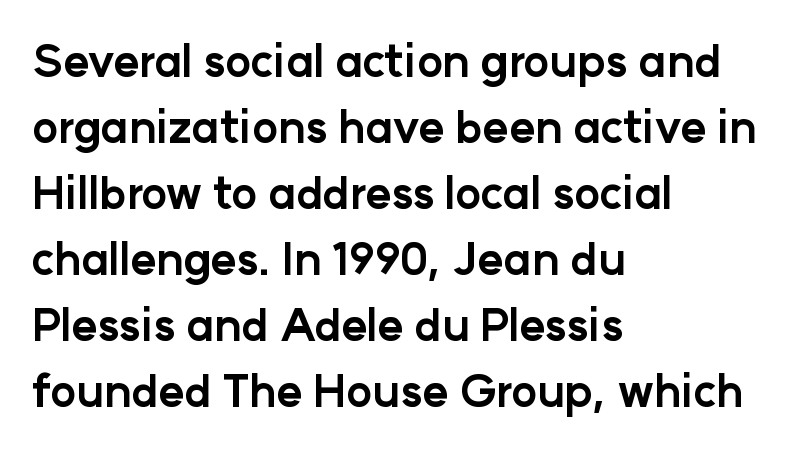
The image shows 44 px bold sans-serif type, upright; set left-aligned, normal line spacing (1.5x), normal letter spacing, not underlined; low stroke contrast and a medium x-height.
